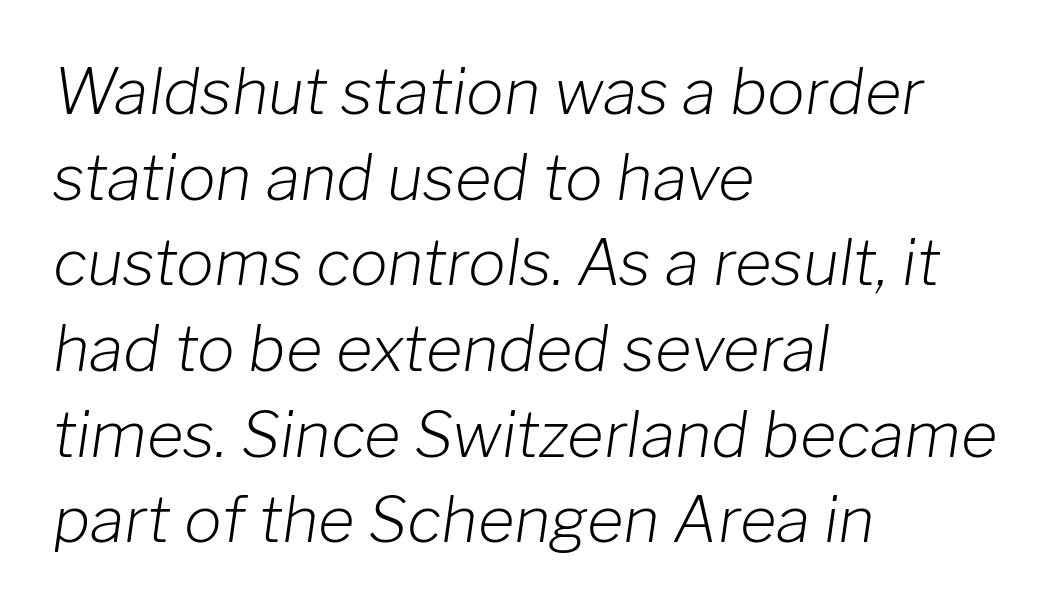
The image shows 63 px light type, italic (leaning right); set left-aligned, normal line spacing (1.36x), normal letter spacing, not underlined; low stroke contrast and a medium x-height.
